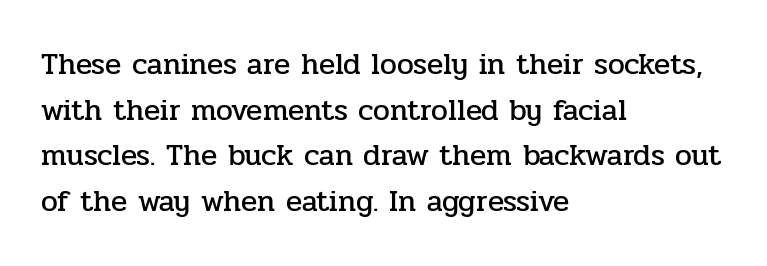
{"serif": "yes", "italic": "no", "width": "normal", "stroke_contrast": "low", "x_height": "medium", "monospaced": "no", "underline": "no", "align": "left", "line_spacing": "normal", "line_spacing_ratio": 1.52, "letter_spacing": "normal", "letter_spacing_em": 0.0, "glyph_px": 30}
